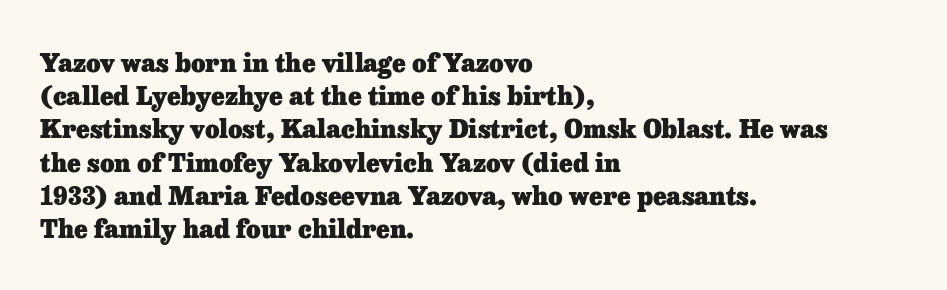
One-word summary of the alignment: left. Compared with an ordinary text face, these strokes are far heavier — a full bold. Interline gaps are of average width in this sample. Letter spacing: default. The baseline area is clear. The letters stand upright; this is a roman face.
